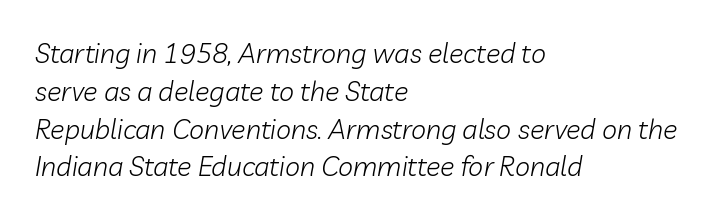
The image shows 27 px text type, italic (leaning right); set left-aligned, normal line spacing (1.4x), normal letter spacing, not underlined.
